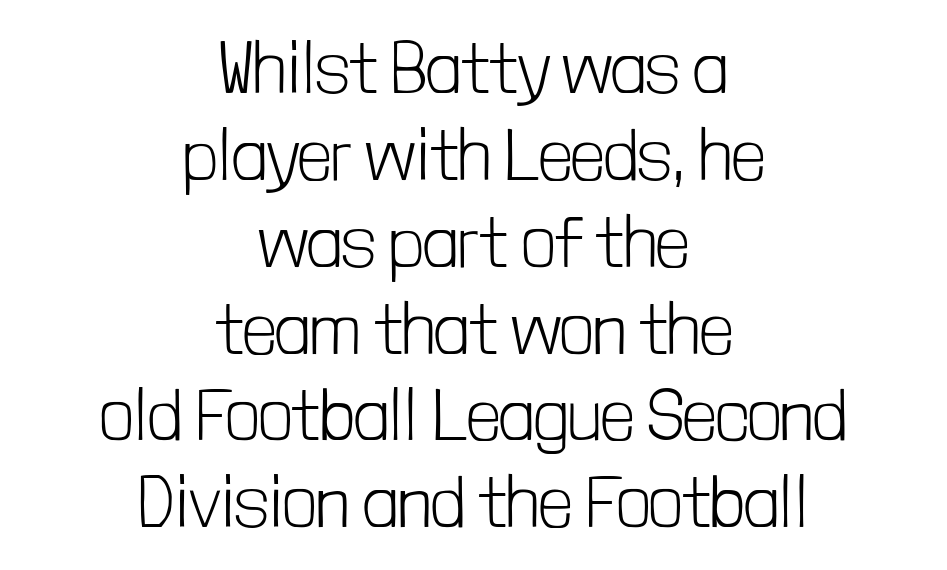
{"serif": "no", "italic": "no", "bold": "no", "weight": "light", "width": "condensed", "stroke_contrast": "low", "x_height": "medium", "monospaced": "no", "underline": "no", "align": "center", "line_spacing_ratio": 1.19, "letter_spacing": "normal", "letter_spacing_em": 0.0, "glyph_px": 73}
